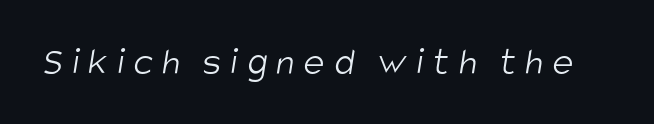
Descenders hang freely into open space. The gaps between neighbouring characters are conspicuously large. No letter is thick-stroked: the sample isn't bold. Looks like regular typesetting: each glyph gets only the width it needs. Letterform terminals end flat and unadorned throughout the passage.
